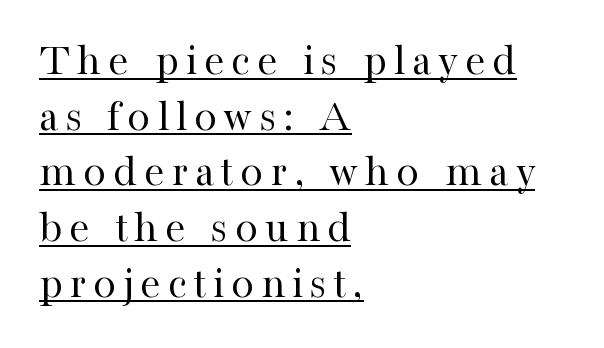
Q: Is the text bold? A: No.
Q: Is the text italic (slanted)? A: No, it is upright.
Q: Is the typeface a serif or a sans-serif typeface? A: Serif.
Q: Is the text underlined? A: Yes.
Q: How is the paragraph aligned? A: Left-aligned.
Q: Width (condensed, normal, or wide)? A: Normal.
Q: Stroke contrast? A: High.
Q: x-height? A: Medium.
Q: Monospaced? A: No.
